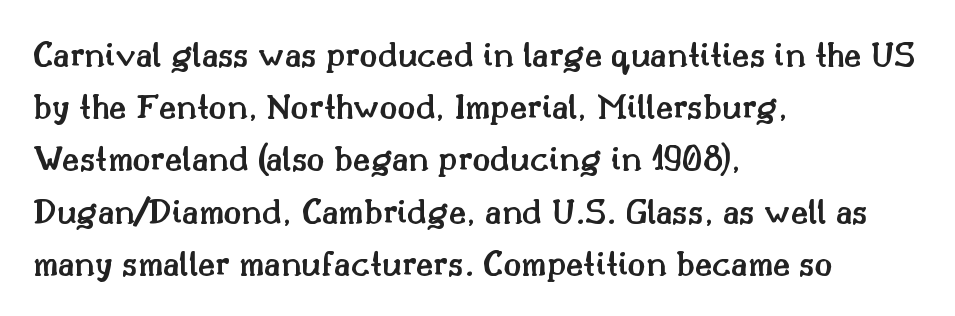
This sample is left-justified, so line endings fall wherever the words run out. Is this a sans? No — the strokes have serifs. Tracking here is standard; glyphs follow each other at the usual distance. The passage shown is typed in a proportional face where columns would drift. Is there any slant? The stems are plumb.
